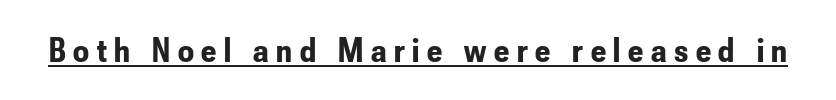
{"serif": "no", "italic": "no", "bold": "yes", "weight": "bold", "width": "condensed", "stroke_contrast": "low", "x_height": "small", "monospaced": "no", "underline": "yes", "letter_spacing": "wide", "letter_spacing_em": 0.22, "glyph_px": 35}
